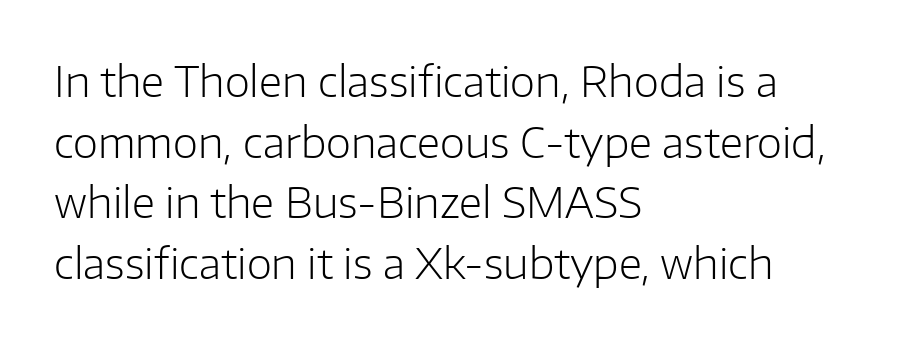
Q: Is the text bold? A: No.
Q: Is the text italic (slanted)? A: No, it is upright.
Q: Is the typeface a serif or a sans-serif typeface? A: Sans-serif.
Q: Is the text underlined? A: No.
Q: How is the paragraph aligned? A: Left-aligned.
Q: Is the spacing between letters normal or unusually wide? A: Normal.
Q: Is the spacing between lines tight, normal or loose? A: Normal.
Q: Width (condensed, normal, or wide)? A: Normal.
Q: Stroke contrast? A: Low.
Q: x-height? A: Medium.
Q: Monospaced? A: No.
